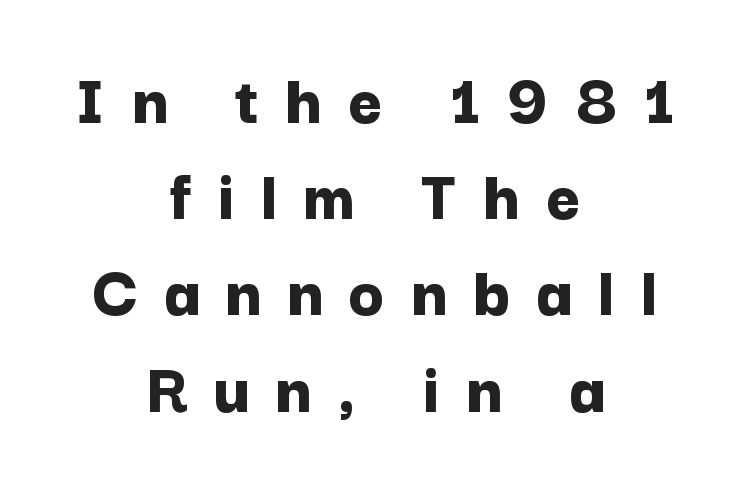
The image shows 74 px bold sans-serif type, upright; set centered, normal line spacing (1.3x), unusually wide letter spacing (+0.35 em), not underlined; low stroke contrast and a medium x-height.
